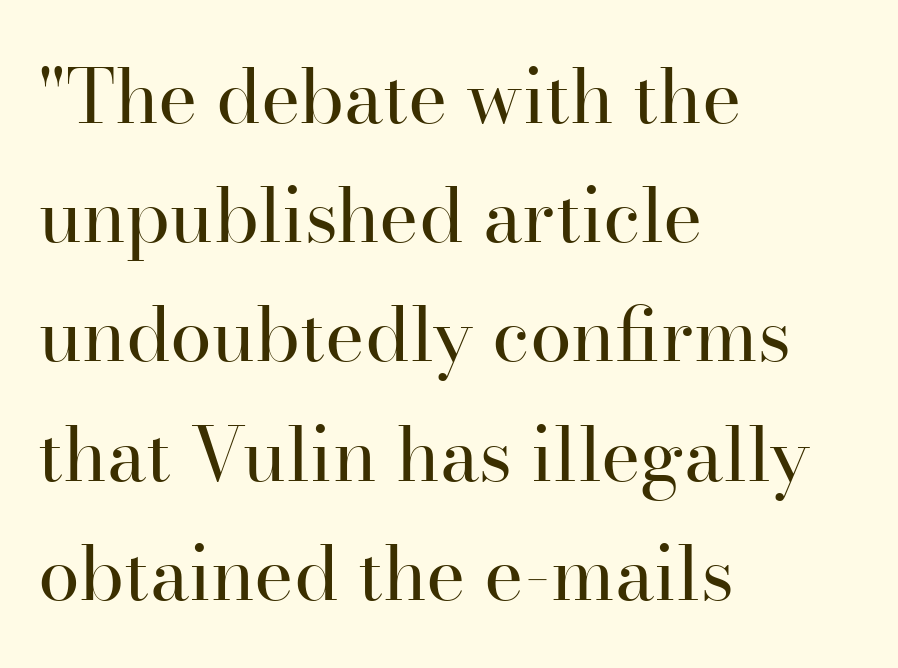
To sum up the face: it has serifs. Is there much room between lines? A standard amount, neither cramped nor airy. No italicization has been applied; the sample stays upright. Quick note: underline off. The gaps between neighbouring characters are ordinary and unremarkable.
